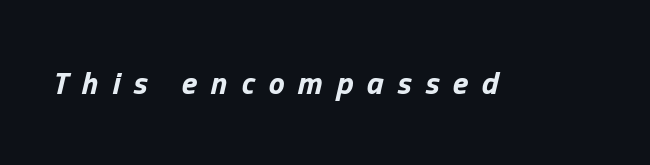
There's an unmistakable incline to the writing here. Rule under the text: the space is simply empty. Pretty heavy lettering here — definitely bold. Tracking value appears strongly positive — letters spread wide.
